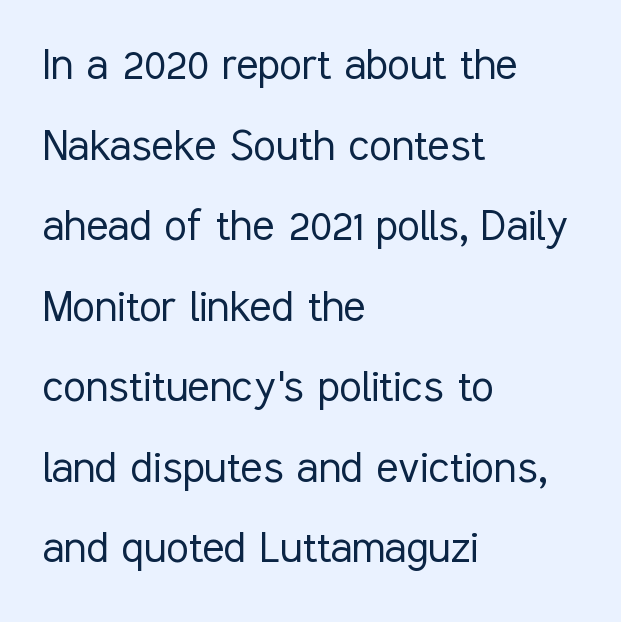
The image shows 51 px light, condensed sans-serif type, upright; set left-aligned, normal line spacing (1.58x), normal letter spacing, not underlined; low stroke contrast and a medium x-height.
